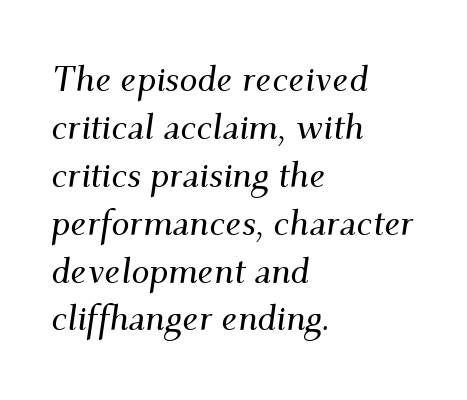
{"serif": "yes", "italic": "yes", "lean": "right", "slant_degrees": 9, "width": "normal", "stroke_contrast": "medium", "x_height": "small", "monospaced": "no", "underline": "no", "align": "left", "line_spacing": "normal", "line_spacing_ratio": 1.33, "letter_spacing": "normal", "letter_spacing_em": 0.0, "glyph_px": 36}
